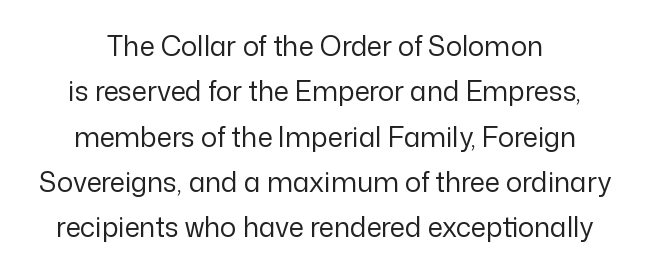
{"italic": "no", "bold": "no", "underline": "no", "align": "center", "line_spacing": "normal", "line_spacing_ratio": 1.68, "letter_spacing": "normal", "letter_spacing_em": 0.0, "glyph_px": 27}
